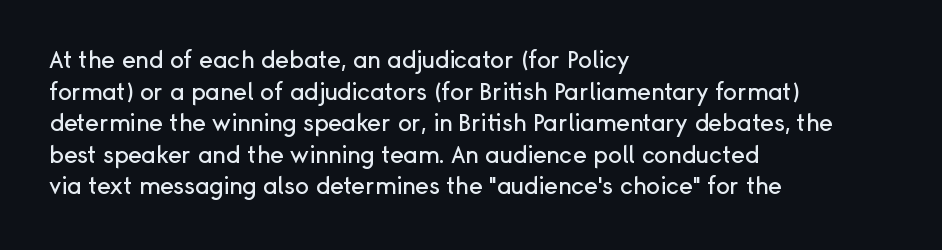
{"italic": "no", "underline": "no", "align": "left", "line_spacing": "normal", "line_spacing_ratio": 1.37, "letter_spacing": "normal", "letter_spacing_em": 0.0, "glyph_px": 23}
